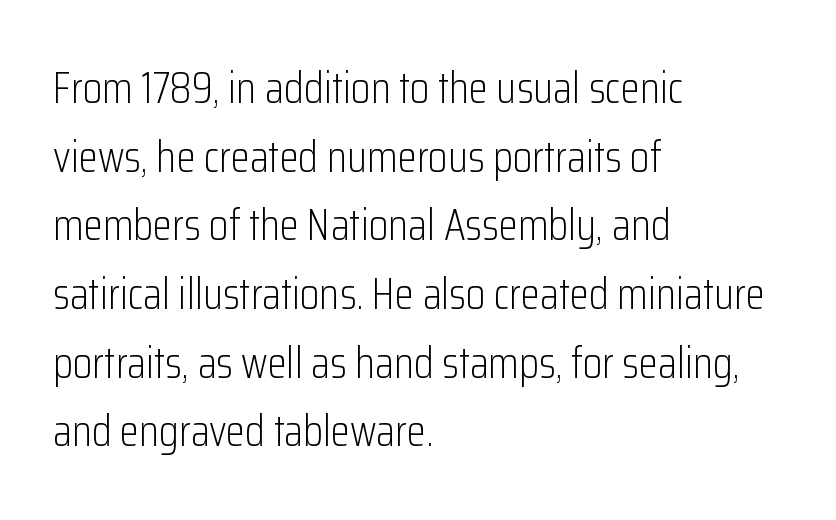
{"serif": "no", "italic": "no", "bold": "no", "weight": "light", "width": "condensed", "stroke_contrast": "low", "x_height": "medium", "monospaced": "no", "underline": "no", "align": "left", "line_spacing": "normal", "line_spacing_ratio": 1.56, "letter_spacing": "normal", "letter_spacing_em": 0.0, "glyph_px": 44}
